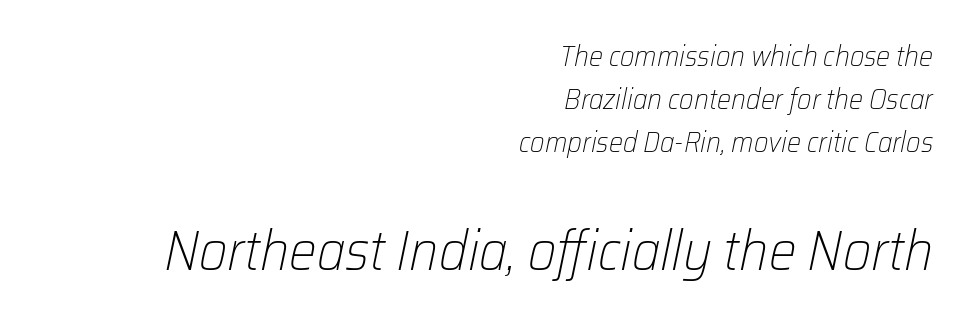
Q: Is the text bold? A: No.
Q: Is the text italic (slanted)? A: Yes, it leans right by about 12 degrees.
Q: Is the text underlined? A: No.
Q: How is the paragraph aligned? A: Right-aligned.
Q: Is the spacing between letters normal or unusually wide? A: Normal.
Q: Is the spacing between lines tight, normal or loose? A: Normal.
Q: Which block of text is set in a larger size, the first (top) or the second (bottom)? A: The second (bottom) one.
Q: Width (condensed, normal, or wide)? A: Normal.
Q: Stroke contrast? A: Low.
Q: x-height? A: Medium.
Q: Monospaced? A: No.
